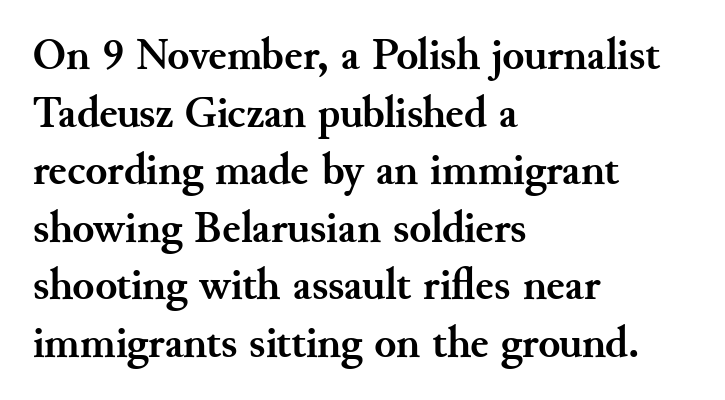
{"serif": "yes", "italic": "no", "bold": "yes", "weight": "semibold", "width": "normal", "stroke_contrast": "medium", "x_height": "small", "monospaced": "no", "underline": "no", "align": "left", "line_spacing": "normal", "line_spacing_ratio": 1.28, "letter_spacing": "normal", "letter_spacing_em": 0.0, "glyph_px": 45}
